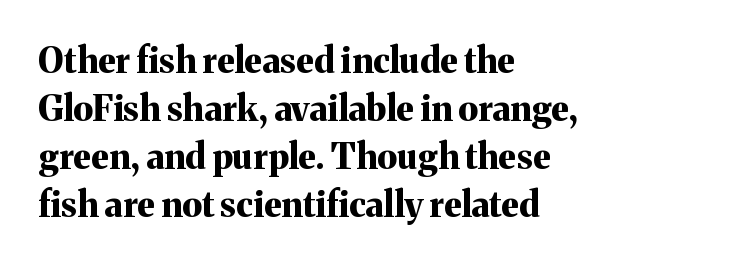
Each letter keeps its own natural width here, so spacing adapts to shape. The strokes are fattened all the way to bold. Upright lettering throughout. In CSS terms this would be text-align: left. Whoever set this chose a conventional vertical rhythm. Each row of text sits above clean, open space.
